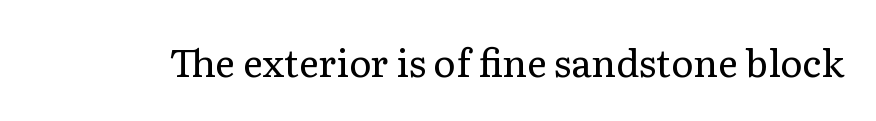
Is the type heavy? It reads as light-to-regular instead. Lines of text with bare space underneath. Regarding serifs, this sample has them. This is the regular roman posture of the typeface. Spacing verdict: proportional, widths tailored to each character. Words appear dense and cohesive because spacing is normal.
